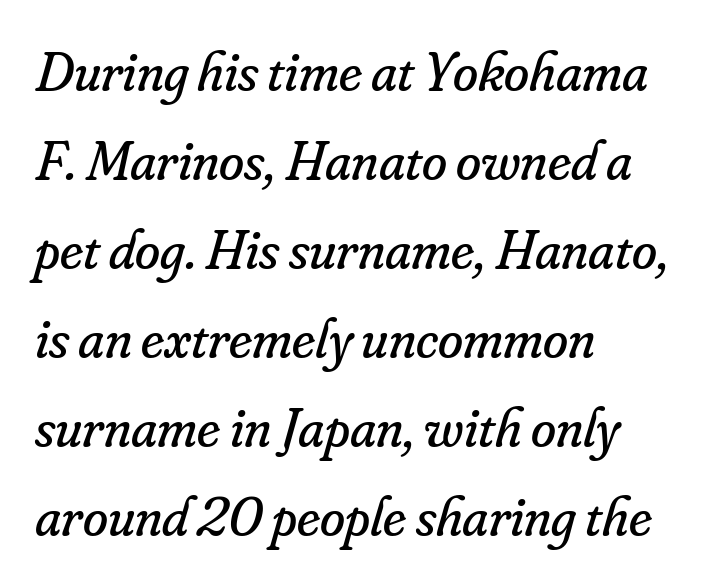
Observe the lean: these are italic letterforms. The passage shown is typeset with a serif family. The passage shown is typed in a proportional face where columns would drift. This sample keeps an unexceptional amount of space between lines. The setting favours the left margin, as ordinary paragraphs usually do.
